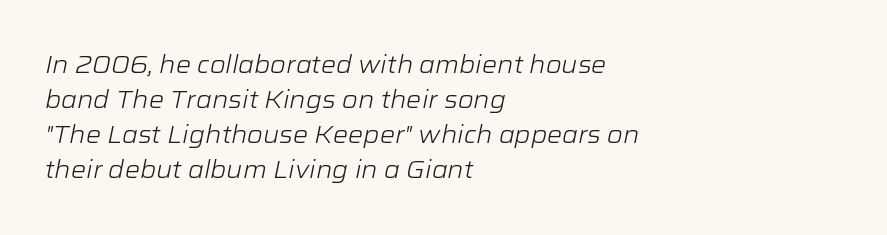
Q: Is the text bold? A: No.
Q: Is the text italic (slanted)? A: Yes, it leans right by about 12 degrees.
Q: Is the text underlined? A: No.
Q: How is the paragraph aligned? A: Left-aligned.
Q: Is the spacing between letters normal or unusually wide? A: Normal.
Q: Is the spacing between lines tight, normal or loose? A: Normal.
